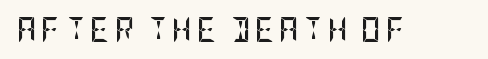
Weight check: bold — yes, fully. Ascenders rise straight up at ninety degrees. The string is rendered with underlining switched off.
